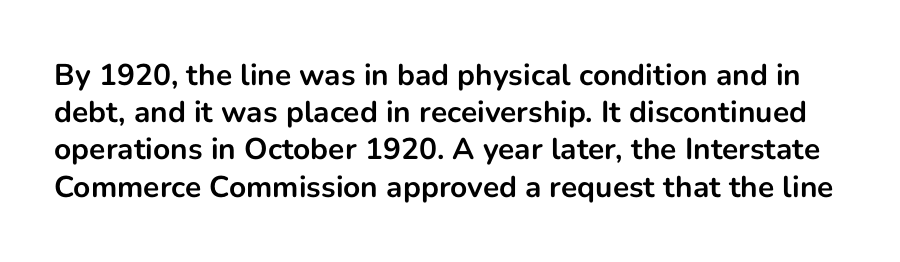
{"serif": "no", "italic": "no", "bold": "yes", "weight": "bold", "width": "normal", "stroke_contrast": "low", "x_height": "medium", "monospaced": "no", "underline": "no", "line_spacing_ratio": 1.24, "letter_spacing": "normal", "letter_spacing_em": 0.0, "glyph_px": 30}
